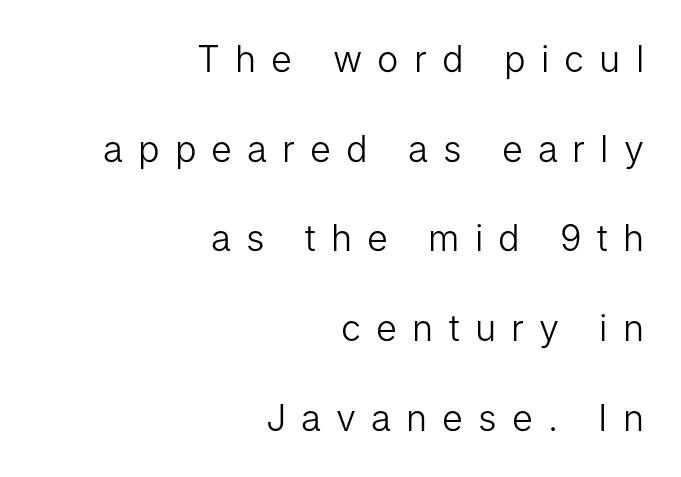
{"serif": "no", "italic": "no", "bold": "no", "weight": "light", "width": "normal", "stroke_contrast": "low", "x_height": "medium", "monospaced": "no", "underline": "no", "align": "right", "line_spacing": "loose", "line_spacing_ratio": 2.49, "letter_spacing": "wide", "letter_spacing_em": 0.42, "glyph_px": 36}
